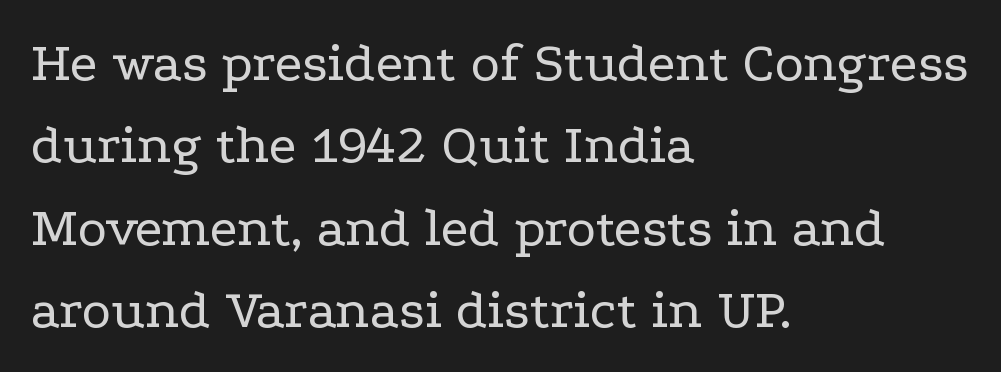
Normally led — the rows are evenly, conventionally spaced. A light-to-regular cut is what we see here. Here the designer chose a conventional face with non-uniform glyph widths. Nobody drew a line under any word here. Italic? Not at all — the glyphs are vertical.
